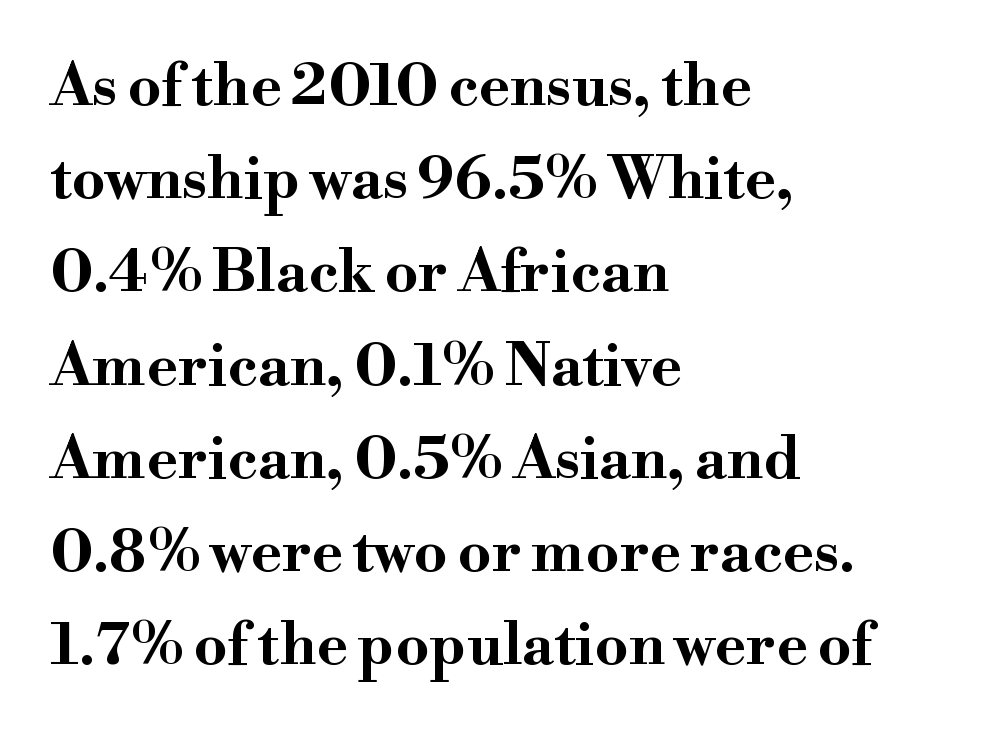
Check where the strokes stop: tiny serifs finish them off. Every character sits straight up, as roman type does. Horizontally, the lines are justified to the leading edge only. The space between consecutive lines is moderate.
